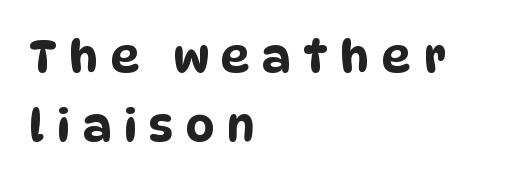
Q: Is the typeface a serif or a sans-serif typeface? A: Sans-serif.
Q: Is the text underlined? A: No.
Q: How is the paragraph aligned? A: Left-aligned.
Q: Is the spacing between letters normal or unusually wide? A: Unusually wide.
Q: Is the spacing between lines tight, normal or loose? A: Normal.
Q: Width (condensed, normal, or wide)? A: Condensed.
Q: Stroke contrast? A: Low.
Q: x-height? A: Large.
Q: Monospaced? A: No.
